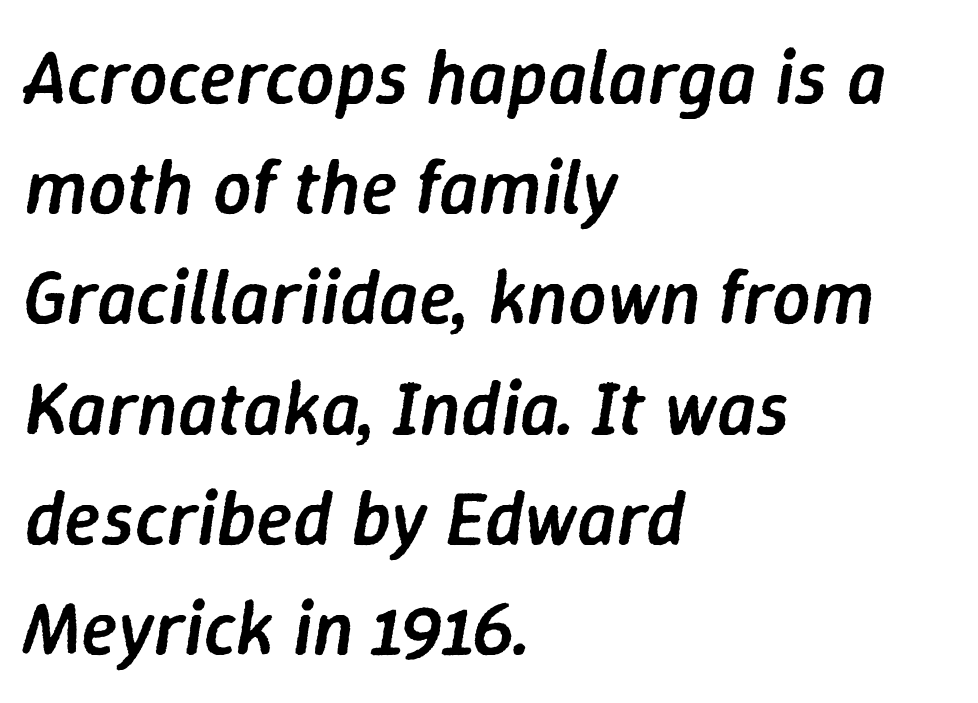
Q: Is the text bold? A: Semi-bold.
Q: Is the text italic (slanted)? A: Yes, it leans right by about 9 degrees.
Q: Is the text underlined? A: No.
Q: How is the paragraph aligned? A: Left-aligned.
Q: Is the spacing between letters normal or unusually wide? A: Normal.
Q: Is the spacing between lines tight, normal or loose? A: Normal.
Q: Width (condensed, normal, or wide)? A: Normal.
Q: Stroke contrast? A: Low.
Q: x-height? A: Medium.
Q: Monospaced? A: No.
